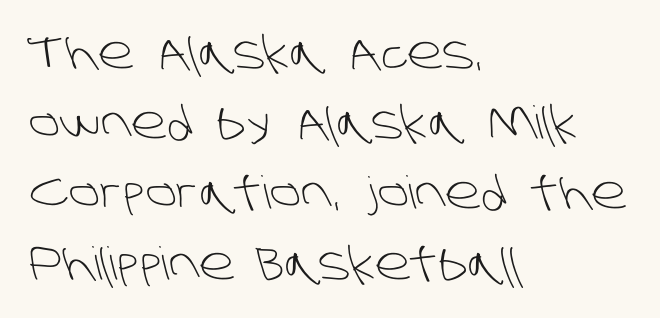
The image shows 45 px light sans-serif type; set left-aligned, normal line spacing (1.56x), normal letter spacing, not underlined; low stroke contrast and a large x-height.
